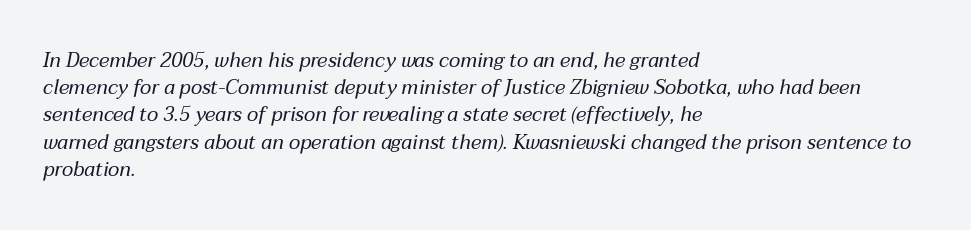
Short note: letters normally spaced. The paragraph shown leans on its left margin. The cut favours lightness, reaching ordinary text weight at its darkest. The strip under each line holds only bare page.
